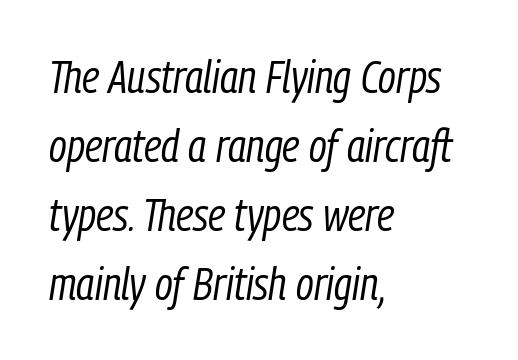
The image shows 45 px regular-weight, condensed type, italic (leaning right); set left-aligned, normal line spacing (1.53x), normal letter spacing, not underlined; low stroke contrast and a medium x-height.
